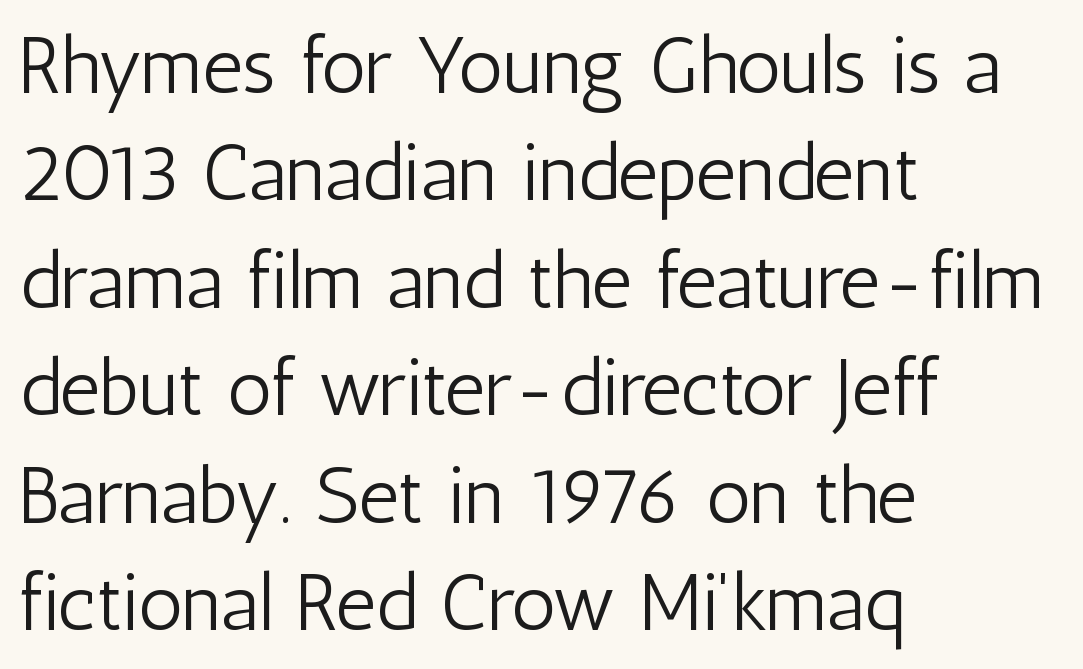
Q: Is the text bold? A: No.
Q: Is the text italic (slanted)? A: No, it is upright.
Q: Is the typeface a serif or a sans-serif typeface? A: Sans-serif.
Q: Is the text underlined? A: No.
Q: How is the paragraph aligned? A: Left-aligned.
Q: Is the spacing between letters normal or unusually wide? A: Normal.
Q: Is the spacing between lines tight, normal or loose? A: Normal.
Q: Width (condensed, normal, or wide)? A: Condensed.
Q: Stroke contrast? A: Low.
Q: x-height? A: Medium.
Q: Monospaced? A: No.
